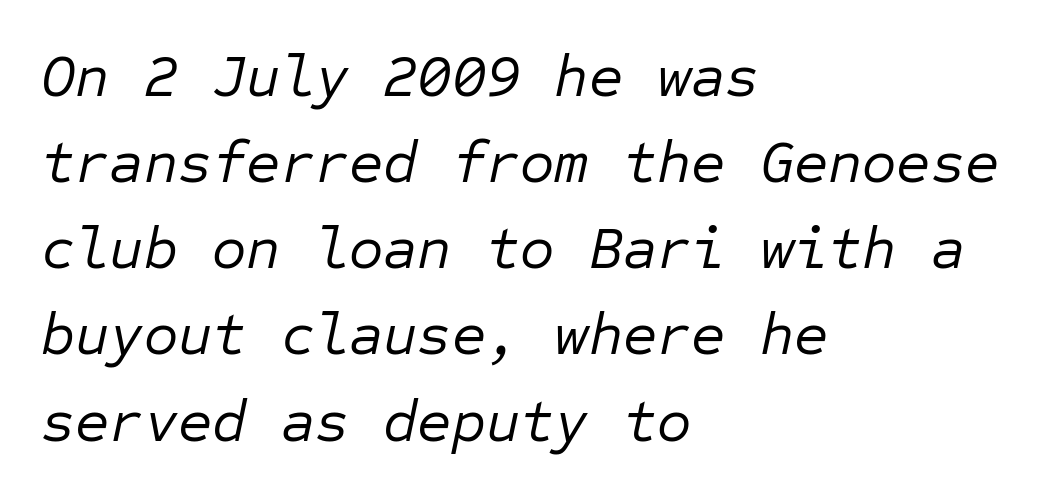
{"italic": "yes", "lean": "right", "slant_degrees": 12, "bold": "no", "weight": "regular", "width": "normal", "stroke_contrast": "low", "x_height": "medium", "monospaced": "yes", "underline": "no", "align": "left", "line_spacing": "normal", "line_spacing_ratio": 1.46, "letter_spacing": "normal", "letter_spacing_em": 0.0, "glyph_px": 59}
